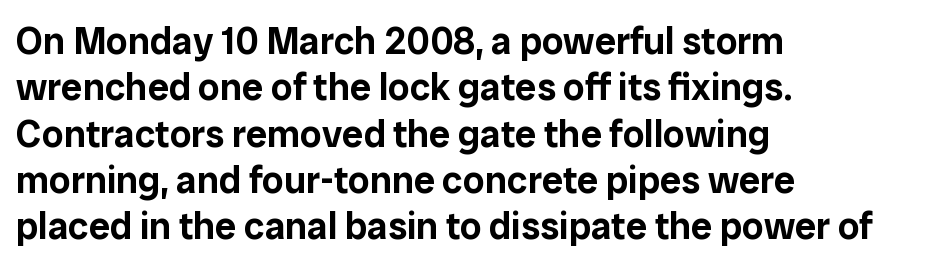
The specimen omits any rule beneath the text block's lines. Reading down the block, your eye returns to a fixed left position each line. The letters advance in unequal steps, a hallmark of proportional type. Observe the ordinary spacing: letters are neighbours, not strangers. Nope, not italic — everything's standing straight. This rendering employs a face without finishing strokes, i.e., a sans-serif.
